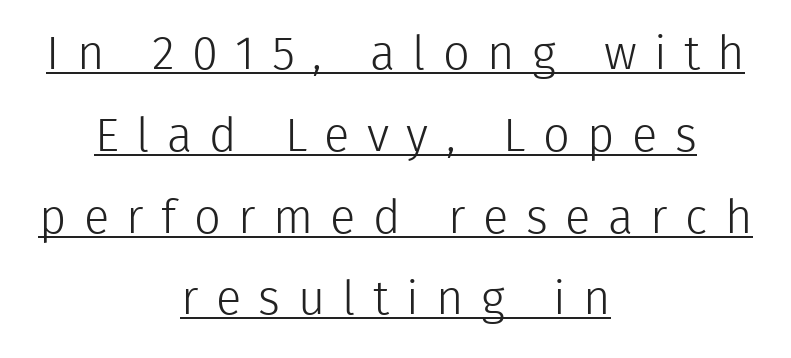
The image shows 47 px light sans-serif type, upright; set centered, line spacing 1.74x, unusually wide letter spacing (+0.37 em), underlined; a medium x-height.
